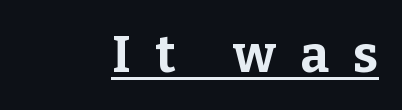
These lines carry a lot of weight — the face is fully bold. Honestly, the underline is the first thing you notice here. Note the varied advance widths — an 'i' is clearly narrower than an 'm'. The letters are spread apart with noticeably loose tracking. A typesetter would label this face a serif.
